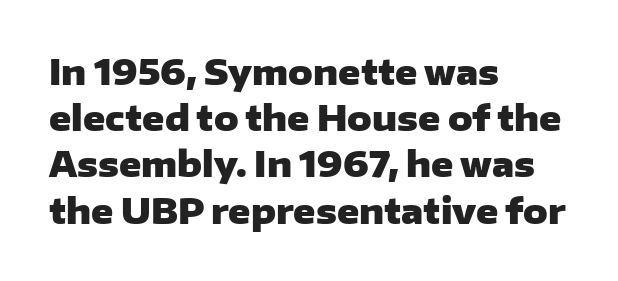
The image shows 34 px heavy, wide sans-serif type, upright; set left-aligned, normal line spacing (1.36x), normal letter spacing, not underlined; low stroke contrast and a medium x-height.
